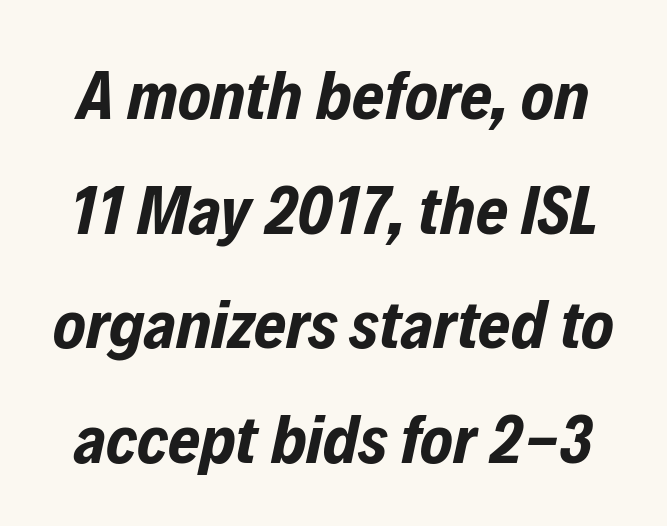
The image shows 69 px bold, condensed type, italic (leaning right); set normal line spacing (1.66x), normal letter spacing, not underlined; low stroke contrast and a medium x-height.
